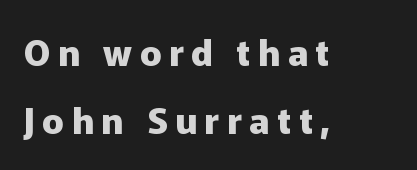
Q: Is the text bold? A: Yes.
Q: Is the text italic (slanted)? A: No, it is upright.
Q: Is the typeface a serif or a sans-serif typeface? A: Sans-serif.
Q: Is the text underlined? A: No.
Q: How is the paragraph aligned? A: Left-aligned.
Q: Is the spacing between letters normal or unusually wide? A: Unusually wide.
Q: Is the spacing between lines tight, normal or loose? A: Loose.
Q: Width (condensed, normal, or wide)? A: Normal.
Q: Stroke contrast? A: Low.
Q: x-height? A: Medium.
Q: Monospaced? A: No.
